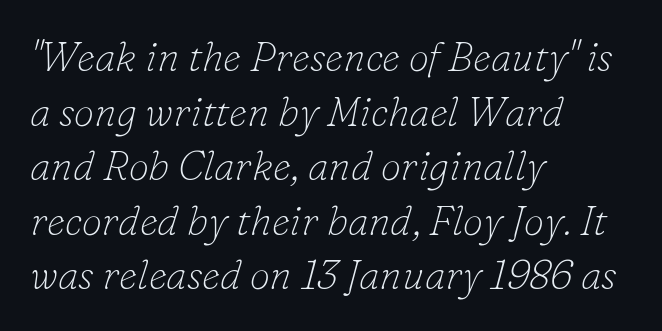
{"serif": "yes", "italic": "yes", "lean": "right", "slant_degrees": 16, "bold": "no", "weight": "thin", "width": "normal", "stroke_contrast": "low", "x_height": "small", "monospaced": "no", "underline": "no", "align": "left", "line_spacing": "normal", "line_spacing_ratio": 1.33, "letter_spacing": "normal", "letter_spacing_em": 0.0, "glyph_px": 41}
